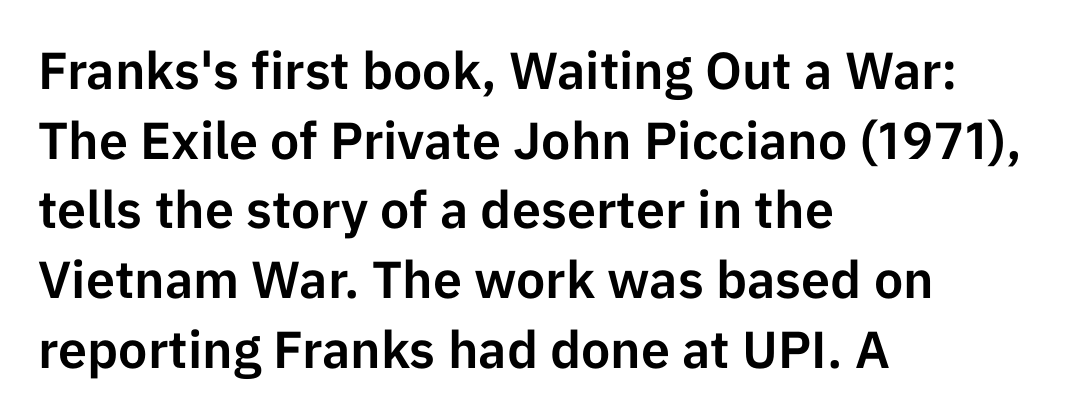
{"serif": "no", "italic": "no", "width": "normal", "stroke_contrast": "low", "x_height": "medium", "monospaced": "no", "underline": "no", "align": "left", "line_spacing": "normal", "line_spacing_ratio": 1.34, "letter_spacing": "normal", "letter_spacing_em": 0.0, "glyph_px": 52}
